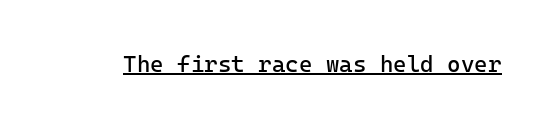
Q: Is the text bold? A: No.
Q: Is the text italic (slanted)? A: No, it is upright.
Q: Is the text underlined? A: Yes.
Q: Is the spacing between letters normal or unusually wide? A: Normal.
